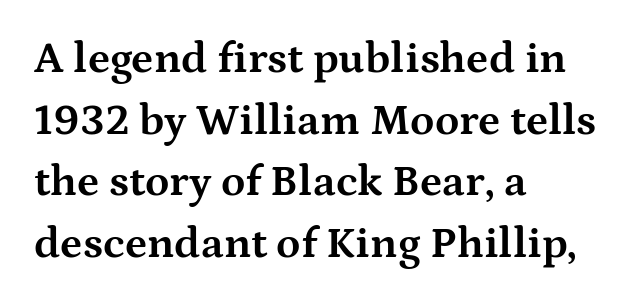
The image shows 44 px bold, wide serif type, upright; set left-aligned, normal line spacing (1.4x), normal letter spacing, not underlined; medium stroke contrast and a medium x-height.
